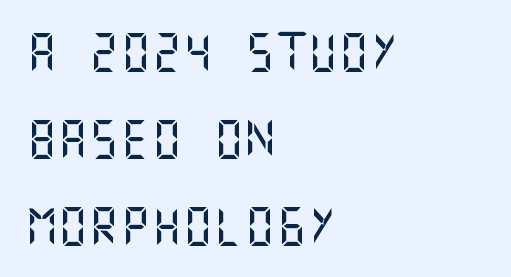
{"serif": "no", "italic": "no", "width": "normal", "stroke_contrast": "medium", "x_height": "large", "underline": "no", "align": "left", "line_spacing": "loose", "line_spacing_ratio": 2.23, "letter_spacing": "normal", "letter_spacing_em": 0.0, "glyph_px": 39}
